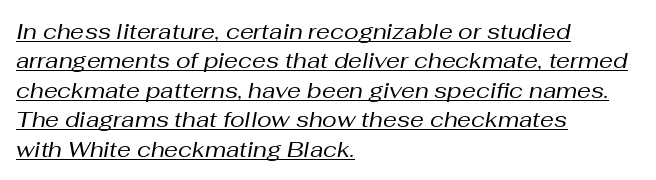
Every row of glyphs begins at an identical x-position on the left. Emphasis is given by a line drawn under the lettering. In terms of posture, this sample is oblique. The rendering keeps characters at their native spacing.
